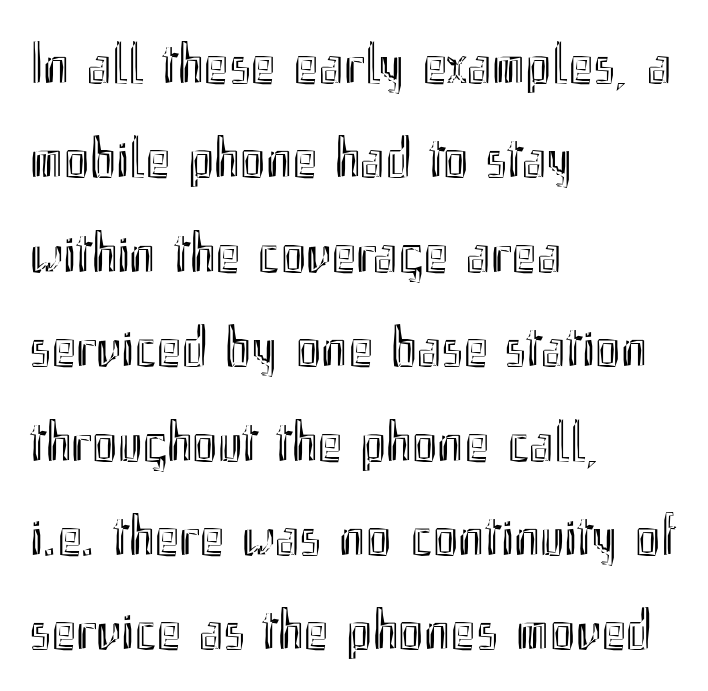
The image shows 59 px condensed type, upright; set left-aligned, normal line spacing (1.6x), normal letter spacing, not underlined; a small x-height.
